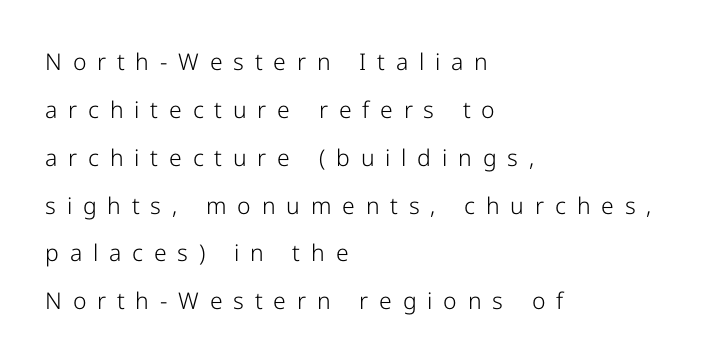
Reading down the block, your eye returns to a fixed left position each line. These lines were composed using upright roman letters. Is the type heavy? It reads as light-to-regular instead. Summary of vertical rhythm: relaxed, with wide interline spacing.
